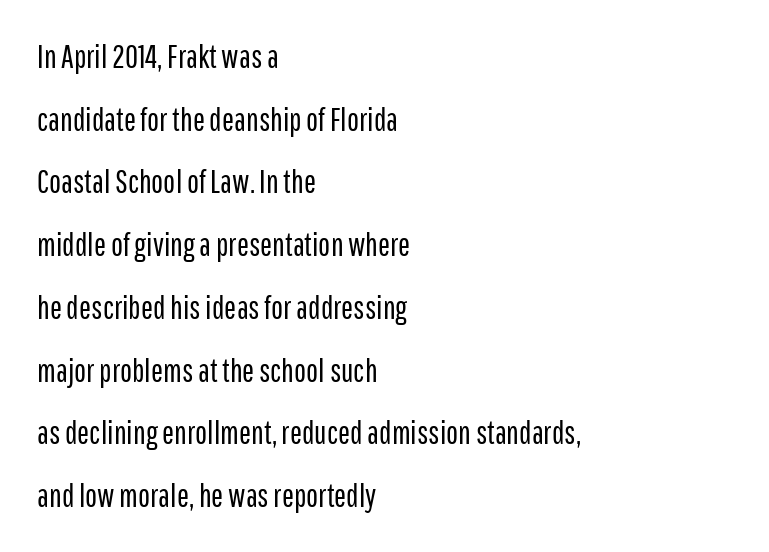
The image shows 32 px regular-weight, condensed sans-serif type, upright; set left-aligned, loose line spacing (1.96x), normal letter spacing, not underlined; low stroke contrast and a medium x-height.
